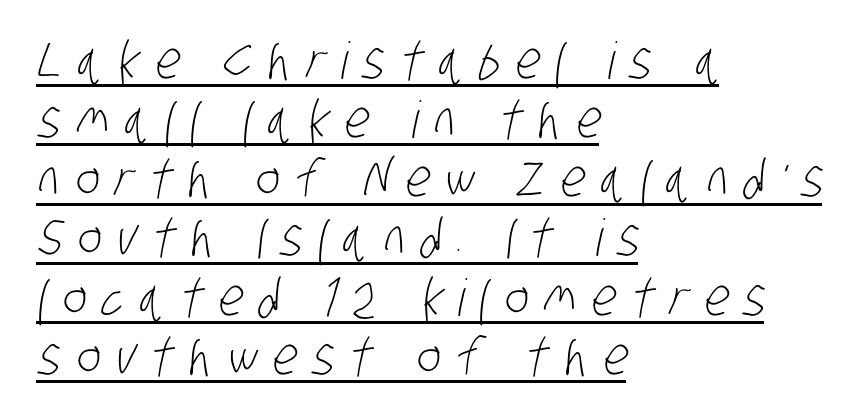
The image shows 51 px light, condensed sans-serif type; set left-aligned, line spacing 1.16x, unusually wide letter spacing (+0.3 em), underlined; low stroke contrast and a large x-height.
